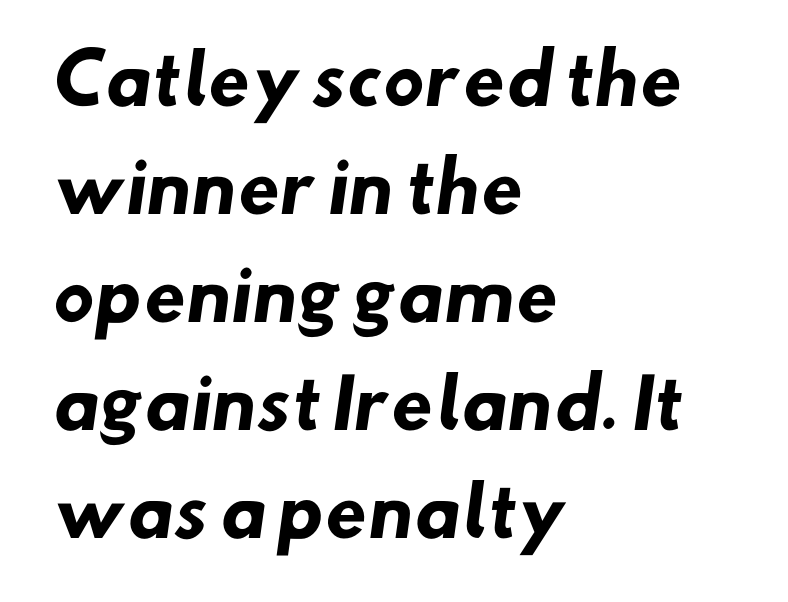
Q: Is the text bold? A: Yes.
Q: Is the typeface a serif or a sans-serif typeface? A: Sans-serif.
Q: Is the text underlined? A: No.
Q: How is the paragraph aligned? A: Left-aligned.
Q: Is the spacing between letters normal or unusually wide? A: Normal.
Q: Is the spacing between lines tight, normal or loose? A: Normal.
Q: Width (condensed, normal, or wide)? A: Normal.
Q: Stroke contrast? A: Low.
Q: x-height? A: Small.
Q: Monospaced? A: No.
